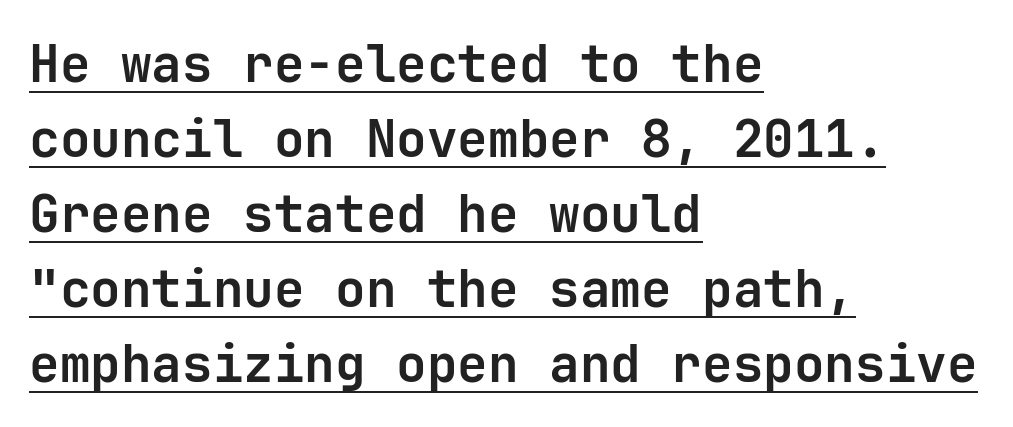
{"serif": "no", "italic": "no", "bold": "yes", "weight": "bold", "width": "normal", "stroke_contrast": "low", "x_height": "medium", "monospaced": "yes", "underline": "yes", "align": "left", "line_spacing": "normal", "line_spacing_ratio": 1.47, "letter_spacing": "normal", "letter_spacing_em": 0.0, "glyph_px": 51}
